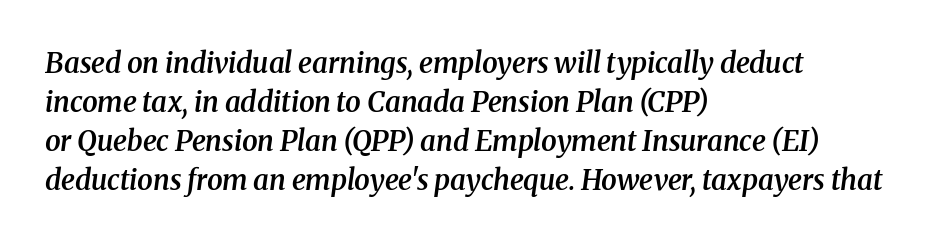
The image shows 28 px semibold serif type, italic (leaning right); set left-aligned, normal line spacing (1.39x), normal letter spacing, not underlined; medium stroke contrast and a medium x-height.
